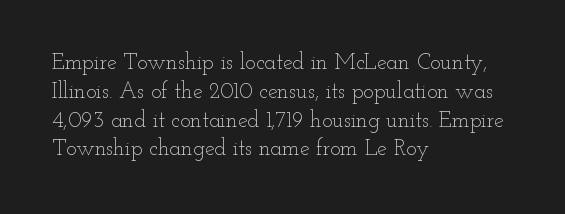
The image shows 22 px text type, upright; set left-aligned, normal line spacing (1.31x), normal letter spacing, not underlined.
